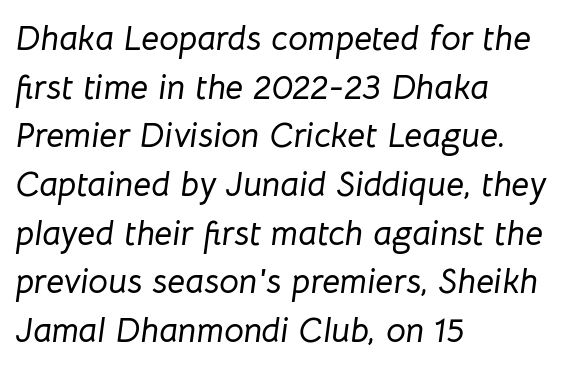
Q: Is the text italic (slanted)? A: Yes, it leans right by about 8 degrees.
Q: Is the text underlined? A: No.
Q: How is the paragraph aligned? A: Left-aligned.
Q: Is the spacing between letters normal or unusually wide? A: Normal.
Q: Is the spacing between lines tight, normal or loose? A: Normal.
Q: Width (condensed, normal, or wide)? A: Normal.
Q: Stroke contrast? A: Low.
Q: x-height? A: Medium.
Q: Monospaced? A: No.
